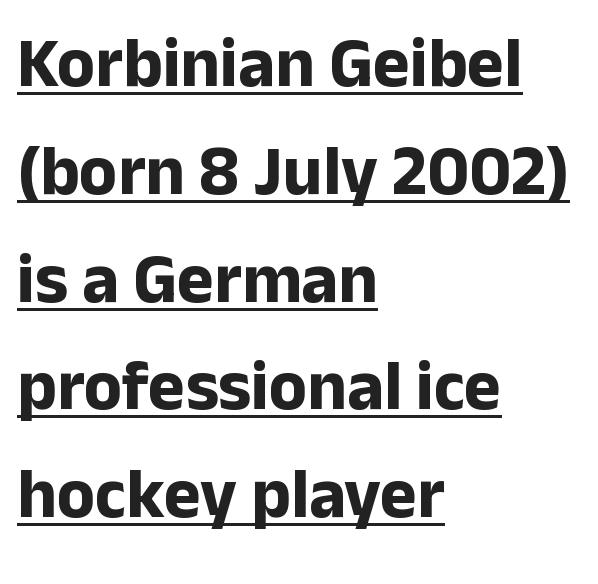
Q: Is the text bold? A: Yes.
Q: Is the text italic (slanted)? A: No, it is upright.
Q: Is the typeface a serif or a sans-serif typeface? A: Sans-serif.
Q: Is the text underlined? A: Yes.
Q: How is the paragraph aligned? A: Left-aligned.
Q: Is the spacing between letters normal or unusually wide? A: Normal.
Q: Is the spacing between lines tight, normal or loose? A: Normal.
Q: Width (condensed, normal, or wide)? A: Normal.
Q: Stroke contrast? A: Low.
Q: x-height? A: Medium.
Q: Monospaced? A: No.
